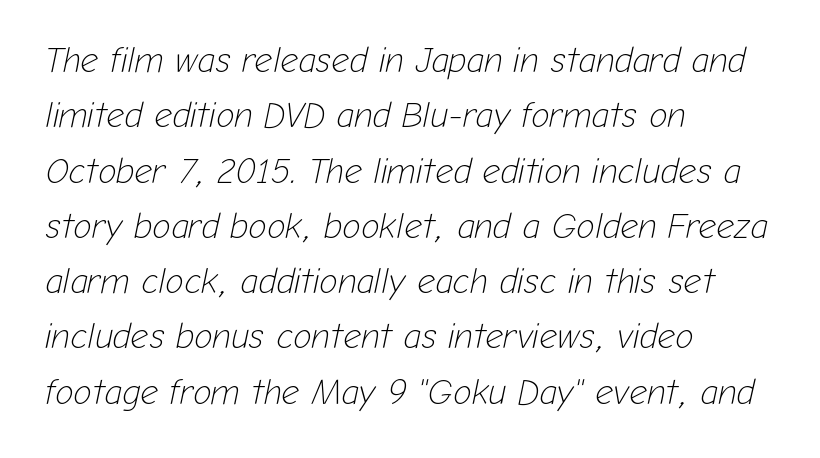
{"italic": "yes", "lean": "right", "slant_degrees": 12, "bold": "no", "weight": "light", "width": "normal", "stroke_contrast": "low", "x_height": "medium", "monospaced": "no", "underline": "no", "align": "left", "line_spacing": "normal", "line_spacing_ratio": 1.58, "letter_spacing": "normal", "letter_spacing_em": 0.0, "glyph_px": 35}
